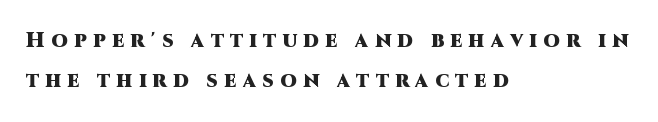
The image shows 21 px bold type, upright; set left-aligned, loose line spacing (1.91x), unusually wide letter spacing (+0.3 em), not underlined.
